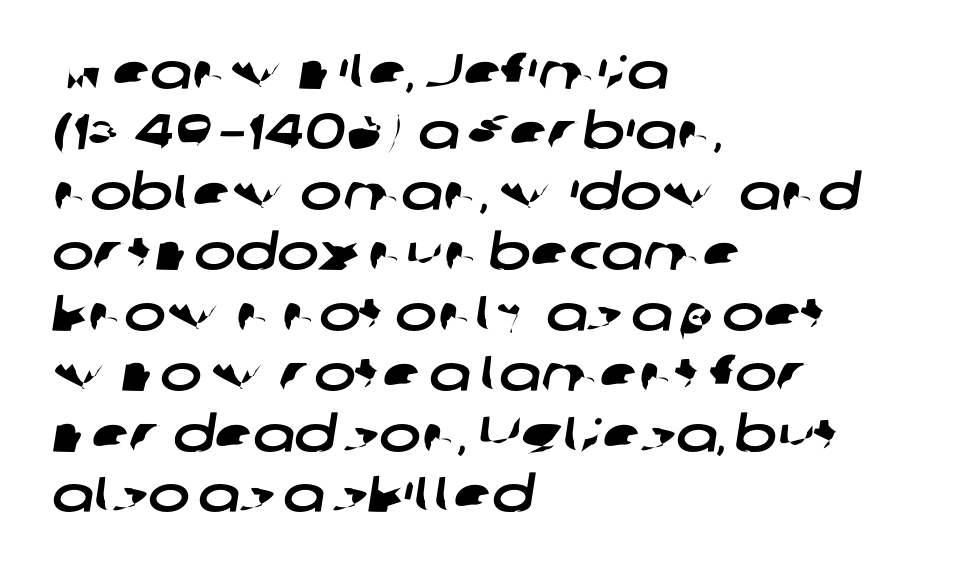
{"serif": "no", "width": "wide", "stroke_contrast": "low", "x_height": "medium", "monospaced": "no", "underline": "no", "align": "left", "line_spacing_ratio": 1.21, "letter_spacing": "normal", "letter_spacing_em": 0.0, "glyph_px": 50}
